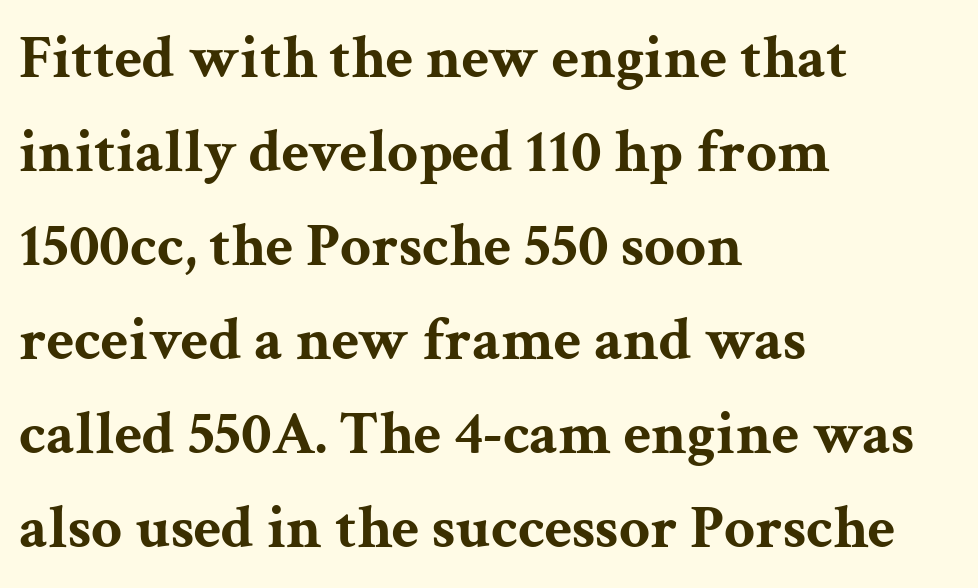
The foot of each line stays bare and open. The designer left line spacing at the default. Compared with a centered layout, this one pins lines to the left instead. Is this a fixed-width face? No — the glyphs have proportional, varying widths.
